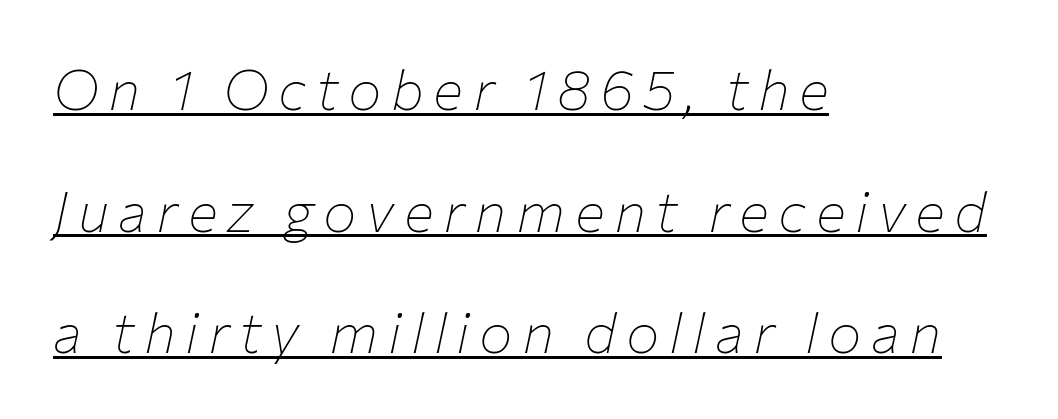
{"italic": "yes", "lean": "right", "slant_degrees": 12, "bold": "no", "weight": "thin", "width": "normal", "stroke_contrast": "low", "x_height": "medium", "monospaced": "no", "underline": "yes", "align": "left", "line_spacing": "loose", "line_spacing_ratio": 2.17, "glyph_px": 56}
